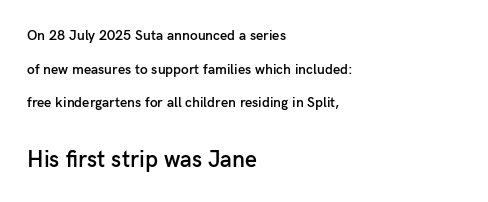
{"italic": "no", "bold": "semi", "underline": "no", "align": "left", "line_spacing": "loose", "line_spacing_ratio": 2.4, "letter_spacing": "normal", "letter_spacing_em": 0.0, "larger_block": "second", "size_ratio": 1.64, "glyph_px": 23}
